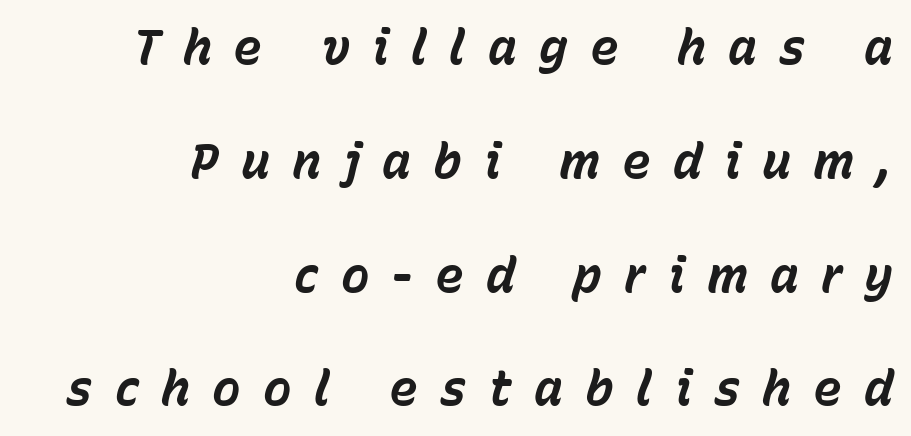
{"italic": "yes", "lean": "right", "slant_degrees": 15, "bold": "yes", "weight": "bold", "width": "normal", "stroke_contrast": "low", "x_height": "medium", "monospaced": "no", "underline": "no", "align": "right", "line_spacing": "loose", "line_spacing_ratio": 2.37, "letter_spacing": "wide", "letter_spacing_em": 0.46, "glyph_px": 48}
